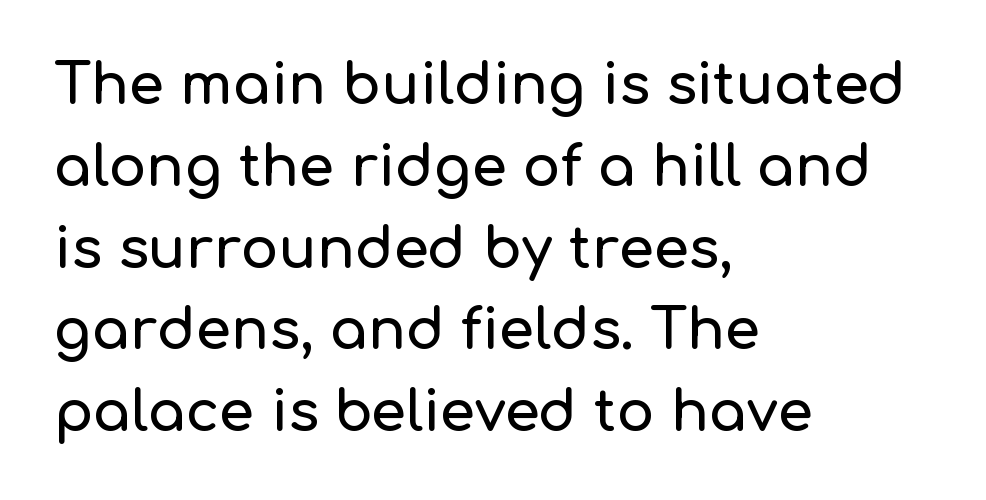
Q: Is the text italic (slanted)? A: No, it is upright.
Q: Is the typeface a serif or a sans-serif typeface? A: Sans-serif.
Q: Is the text underlined? A: No.
Q: How is the paragraph aligned? A: Left-aligned.
Q: Is the spacing between letters normal or unusually wide? A: Normal.
Q: Is the spacing between lines tight, normal or loose? A: Normal.
Q: Width (condensed, normal, or wide)? A: Normal.
Q: Stroke contrast? A: Low.
Q: x-height? A: Medium.
Q: Monospaced? A: No.
